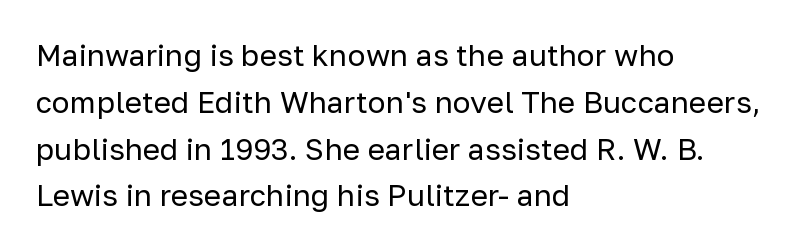
These lines are composed in type without serifs. Where is the straight margin? On the left. One glance says typical: line gaps are just what's usual. This is not heavy type; no bold has been used. Students, note that the glyphs here touch the page at normal intervals. The space beneath each line is pristine and unruled.
